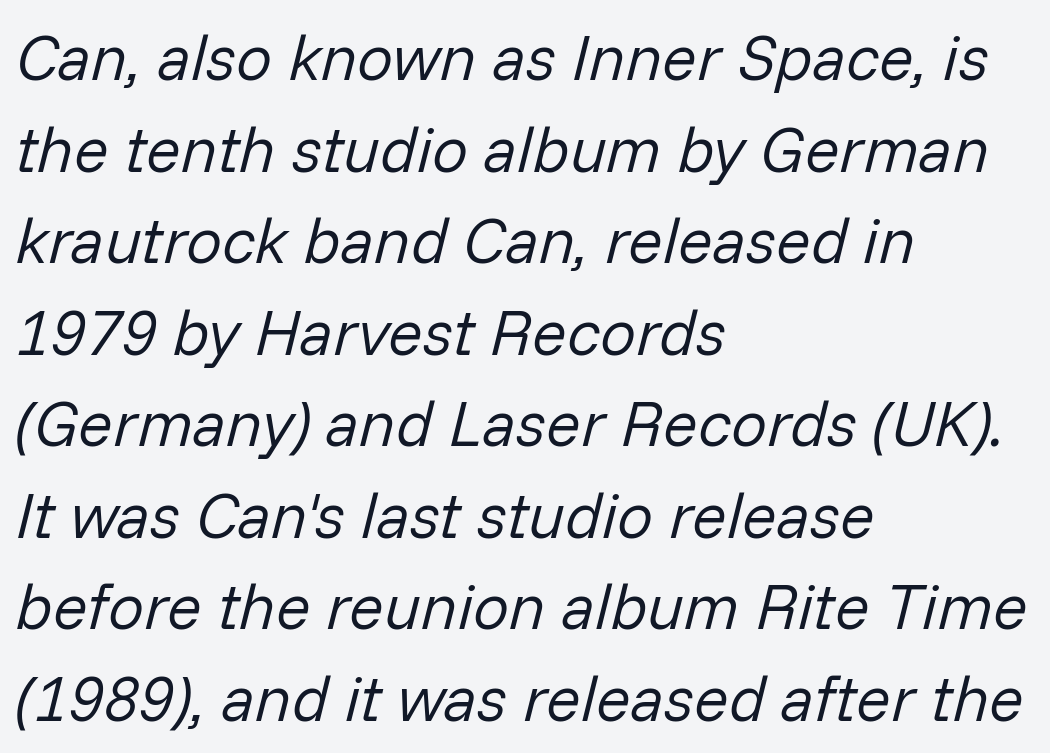
Q: Is the text bold? A: No.
Q: Is the text italic (slanted)? A: Yes, it leans right by about 14 degrees.
Q: Is the text underlined? A: No.
Q: How is the paragraph aligned? A: Left-aligned.
Q: Is the spacing between letters normal or unusually wide? A: Normal.
Q: Is the spacing between lines tight, normal or loose? A: Normal.
Q: Width (condensed, normal, or wide)? A: Normal.
Q: Stroke contrast? A: Low.
Q: x-height? A: Medium.
Q: Monospaced? A: No.
